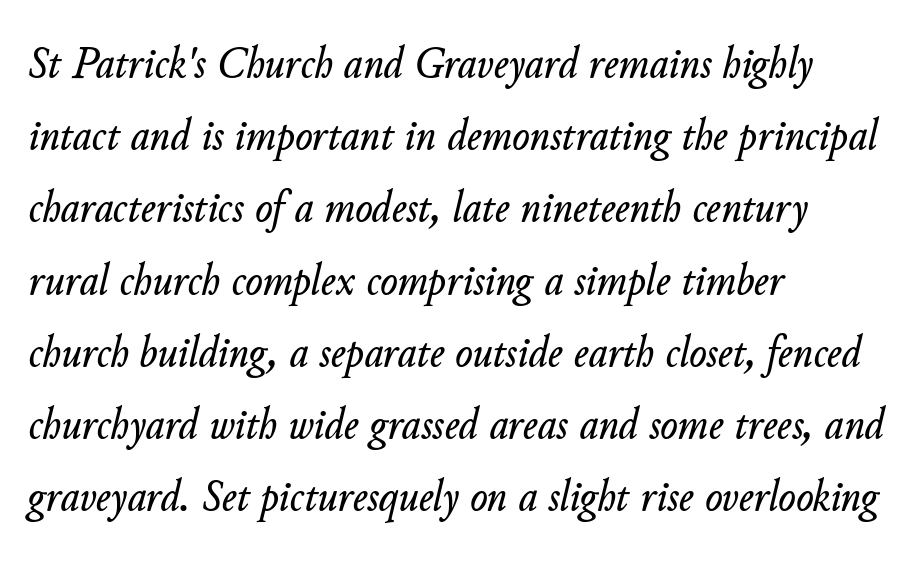
The image shows 46 px text type, italic (leaning right); set left-aligned, normal line spacing (1.57x), normal letter spacing, not underlined; low stroke contrast and a small x-height.
